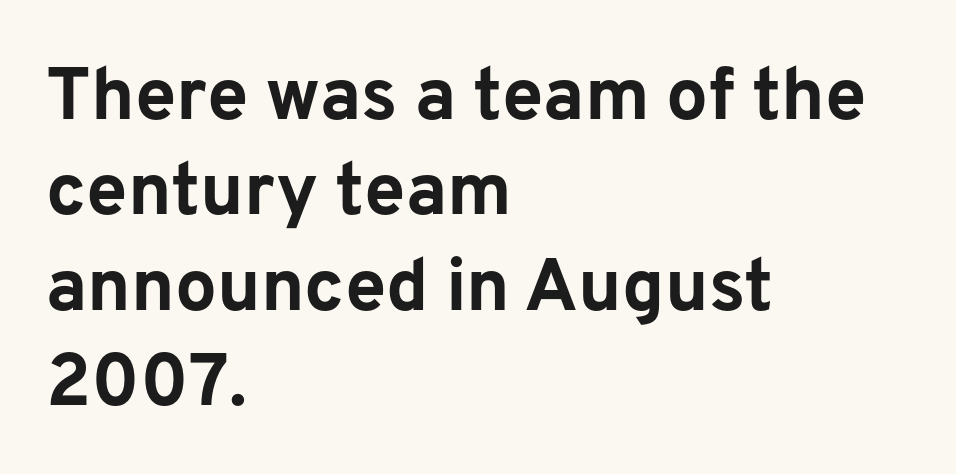
The image shows 74 px bold sans-serif type, upright; set left-aligned, normal line spacing (1.29x), normal letter spacing, not underlined; low stroke contrast and a medium x-height.
